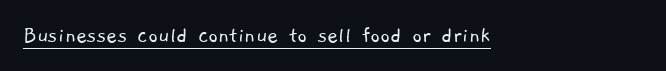
Q: Is the text bold? A: No.
Q: Is the text underlined? A: Yes.
Q: Is the spacing between letters normal or unusually wide? A: Normal.
